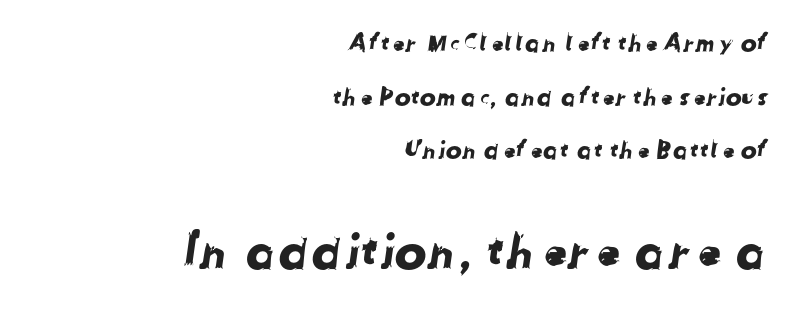
{"serif": "no", "width": "normal", "stroke_contrast": "low", "x_height": "medium", "monospaced": "no", "underline": "no", "align": "right", "line_spacing": "loose", "line_spacing_ratio": 2.23, "letter_spacing": "normal", "letter_spacing_em": 0.0, "larger_block": "second", "size_ratio": 2.0, "glyph_px": 48}
